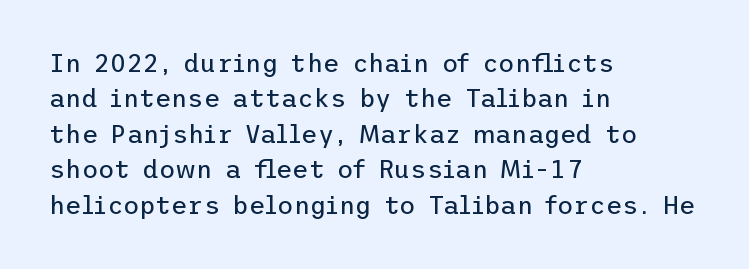
Q: Is the text bold? A: No.
Q: Is the text italic (slanted)? A: No, it is upright.
Q: Is the text underlined? A: No.
Q: How is the paragraph aligned? A: Left-aligned.
Q: Is the spacing between letters normal or unusually wide? A: Normal.
Q: Is the spacing between lines tight, normal or loose? A: Normal.
